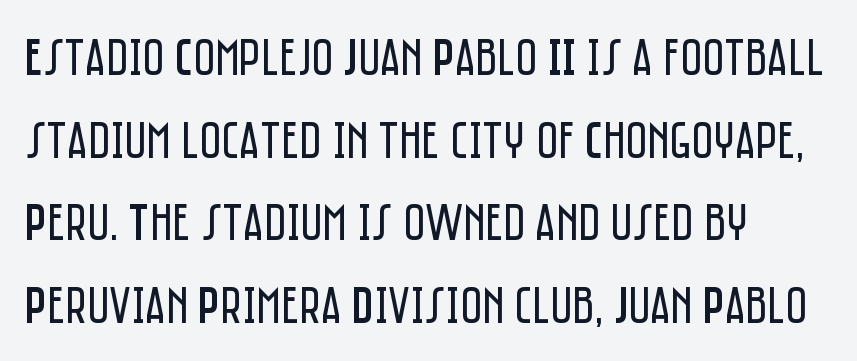
The image shows 53 px regular-weight, condensed sans-serif type, upright; set left-aligned, normal line spacing (1.56x), normal letter spacing, not underlined; low stroke contrast and a large x-height.
